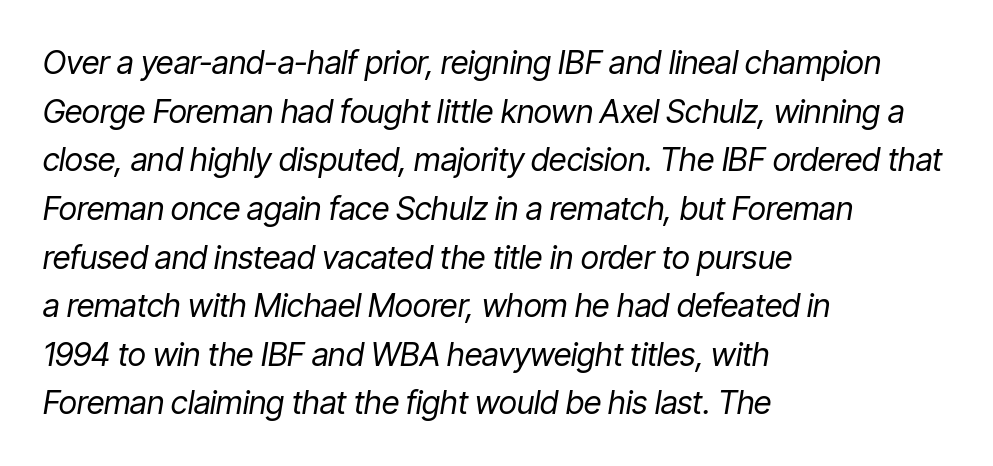
Q: Is the text bold? A: No.
Q: Is the text italic (slanted)? A: Yes, it leans right by about 9 degrees.
Q: Is the text underlined? A: No.
Q: How is the paragraph aligned? A: Left-aligned.
Q: Is the spacing between letters normal or unusually wide? A: Normal.
Q: Is the spacing between lines tight, normal or loose? A: Normal.
Q: Width (condensed, normal, or wide)? A: Condensed.
Q: Stroke contrast? A: Low.
Q: x-height? A: Medium.
Q: Monospaced? A: No.
